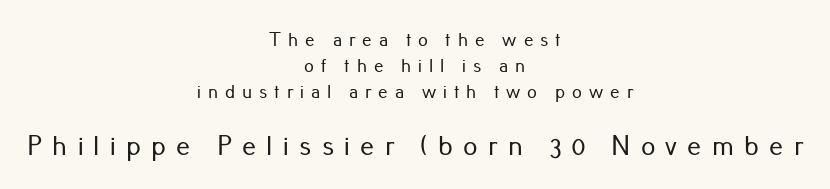
The image shows 28 px sans-serif type, upright; set centered, normal line spacing (1.37x), unusually wide letter spacing (+0.37 em), not underlined; the second (bottom) block is 1.47x larger; low stroke contrast and a small x-height.
